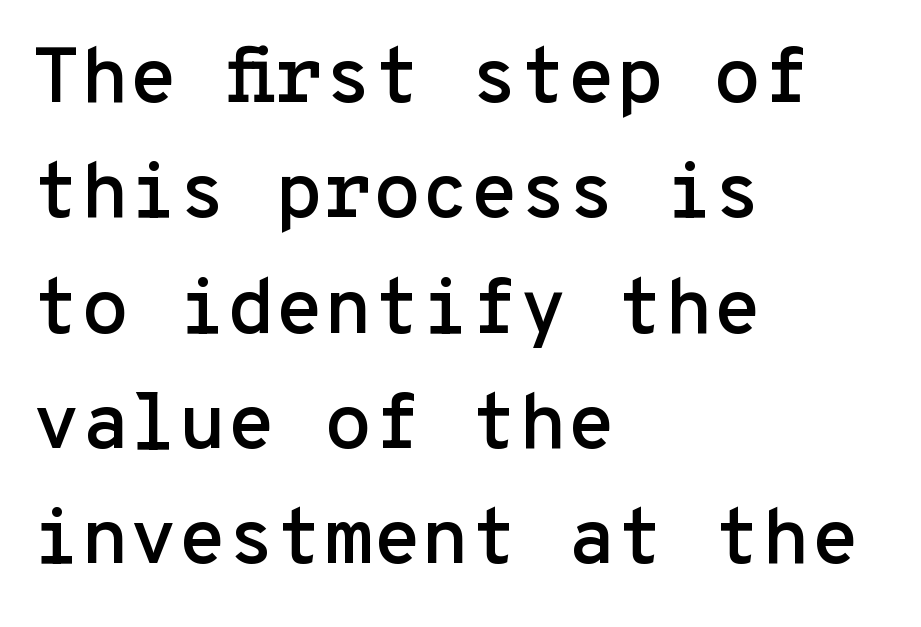
{"serif": "no", "italic": "no", "width": "normal", "stroke_contrast": "low", "x_height": "medium", "monospaced": "yes", "underline": "no", "align": "left", "line_spacing": "normal", "line_spacing_ratio": 1.46, "letter_spacing": "normal", "letter_spacing_em": 0.0, "glyph_px": 79}
